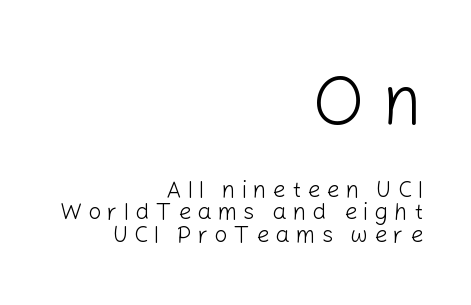
The image shows 69 px light sans-serif type, upright; set right-aligned, tight line spacing (0.99x), unusually wide letter spacing (+0.26 em), not underlined; the first (top) block is 3.0x larger; low stroke contrast and a medium x-height.
